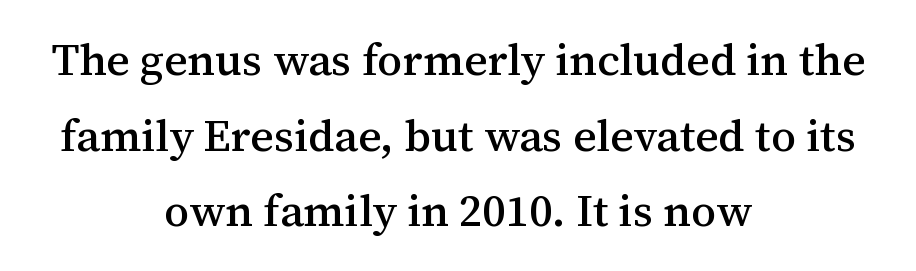
Ordinary non-slanted type is in use. The lines are quadded center. Typographically, this falls in the serif category. Short note: letters normally spaced. Descenders are the only things crossing below the line.
